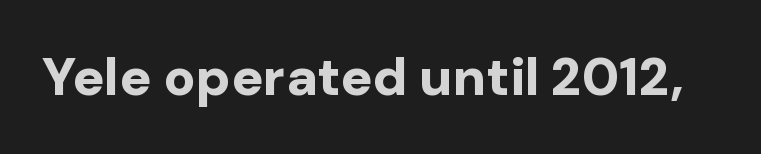
{"serif": "no", "italic": "no", "bold": "yes", "weight": "bold", "width": "normal", "stroke_contrast": "low", "x_height": "medium", "monospaced": "no", "underline": "no", "letter_spacing": "normal", "letter_spacing_em": 0.0, "glyph_px": 53}
